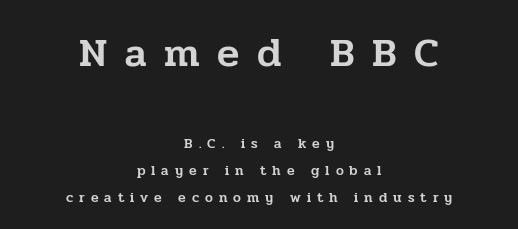
{"serif": "yes", "italic": "no", "width": "normal", "stroke_contrast": "low", "x_height": "medium", "monospaced": "no", "underline": "no", "align": "center", "line_spacing": "loose", "line_spacing_ratio": 1.93, "letter_spacing": "wide", "letter_spacing_em": 0.43, "larger_block": "first", "size_ratio": 2.93, "glyph_px": 41}
